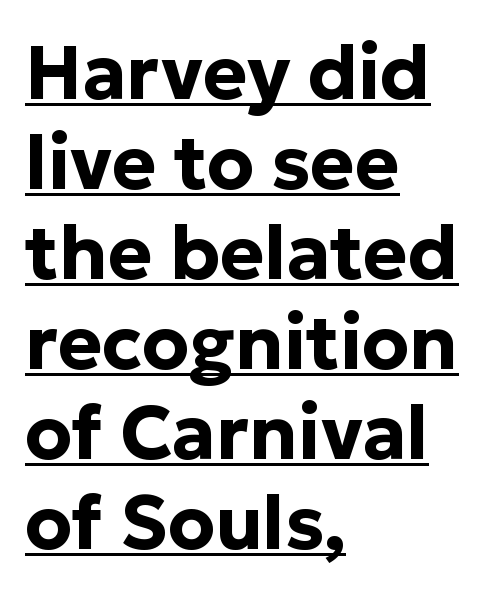
{"serif": "no", "italic": "no", "bold": "yes", "weight": "bold", "width": "normal", "stroke_contrast": "low", "x_height": "medium", "monospaced": "no", "underline": "yes", "align": "left", "line_spacing_ratio": 1.2, "letter_spacing": "normal", "letter_spacing_em": 0.0, "glyph_px": 75}
